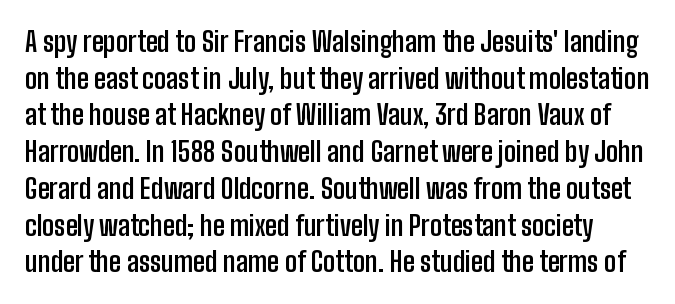
Letter spacing: default. Students, this is bold: see how much ink each stroke carries. The gap between lines stays unmarked. A roman cut, with each character standing at attention. How would I describe the line gaps? Plain and ordinary.
